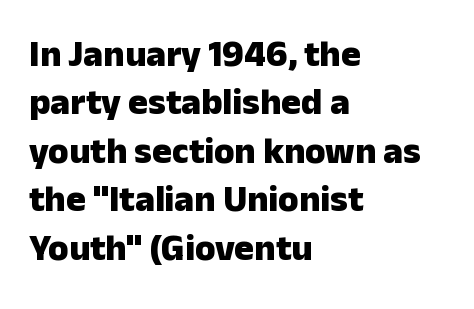
Q: Is the text bold? A: Yes.
Q: Is the text italic (slanted)? A: No, it is upright.
Q: Is the typeface a serif or a sans-serif typeface? A: Sans-serif.
Q: Is the text underlined? A: No.
Q: How is the paragraph aligned? A: Left-aligned.
Q: Is the spacing between letters normal or unusually wide? A: Normal.
Q: Is the spacing between lines tight, normal or loose? A: Normal.
Q: Width (condensed, normal, or wide)? A: Normal.
Q: Stroke contrast? A: Low.
Q: x-height? A: Medium.
Q: Monospaced? A: No.
